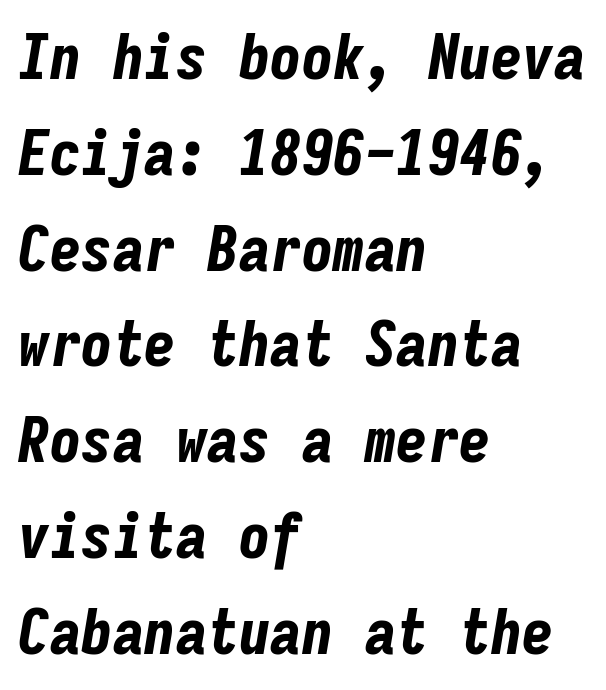
Q: Is the text bold? A: Yes.
Q: Is the text italic (slanted)? A: Yes, it leans right by about 9 degrees.
Q: Is the text underlined? A: No.
Q: How is the paragraph aligned? A: Left-aligned.
Q: Is the spacing between letters normal or unusually wide? A: Normal.
Q: Is the spacing between lines tight, normal or loose? A: Normal.
Q: Width (condensed, normal, or wide)? A: Condensed.
Q: Stroke contrast? A: Low.
Q: x-height? A: Medium.
Q: Monospaced? A: Yes.
